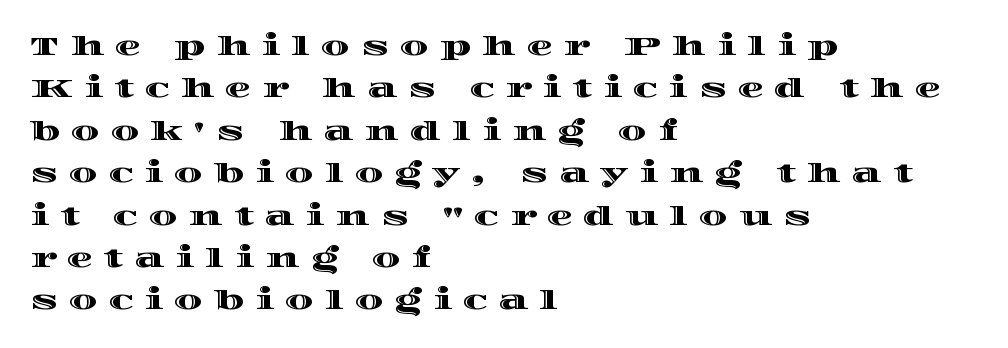
This rendering widens character spacing well past its baseline value. Has an underline been added? It has not. Italic? Not at all — the glyphs are vertical. The typesetter chose a ragged-right arrangement here.
